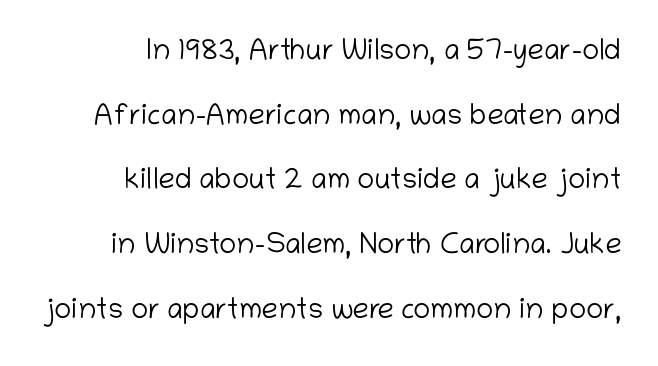
{"serif": "no", "italic": "no", "bold": "no", "weight": "light", "width": "normal", "stroke_contrast": "low", "x_height": "medium", "monospaced": "no", "underline": "no", "line_spacing": "loose", "line_spacing_ratio": 2.23, "letter_spacing": "normal", "letter_spacing_em": 0.0, "glyph_px": 29}
